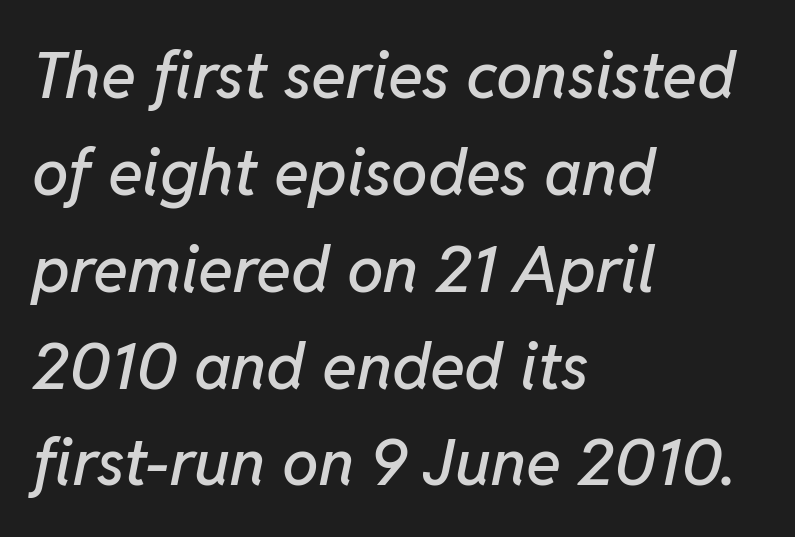
Does the lettering tilt? It does — this is italic. This sample is left-justified, so line endings fall wherever the words run out. The baseline area is clear. Character widths vary here, with narrow letters taking less room than wide ones.
